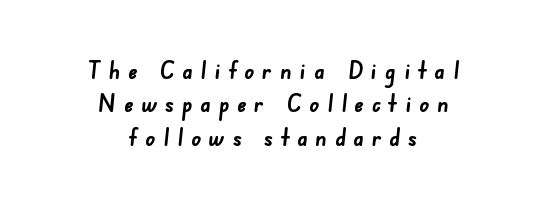
Bold? Absolutely — the strokes are thick and heavy. Normally led — the rows are evenly, conventionally spaced. Bare-footed words on every line. Here the glyphs are tracked loosely, breaking word shapes into spaced letters.
